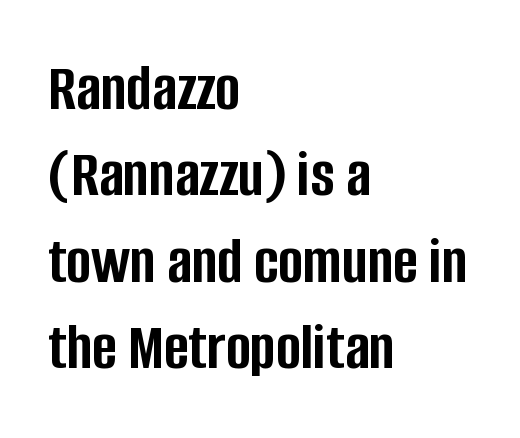
{"serif": "no", "italic": "no", "bold": "yes", "weight": "semibold", "width": "condensed", "stroke_contrast": "low", "x_height": "large", "monospaced": "no", "underline": "no", "align": "left", "line_spacing": "normal", "line_spacing_ratio": 1.29, "letter_spacing": "normal", "letter_spacing_em": 0.0, "glyph_px": 67}
